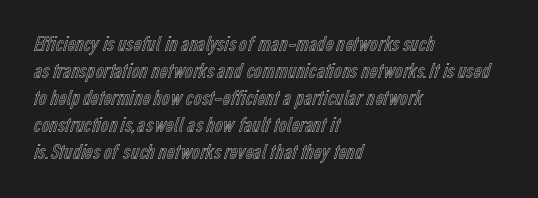
The image shows 22 px text type; set left-aligned, line spacing 1.23x, normal letter spacing, not underlined.
